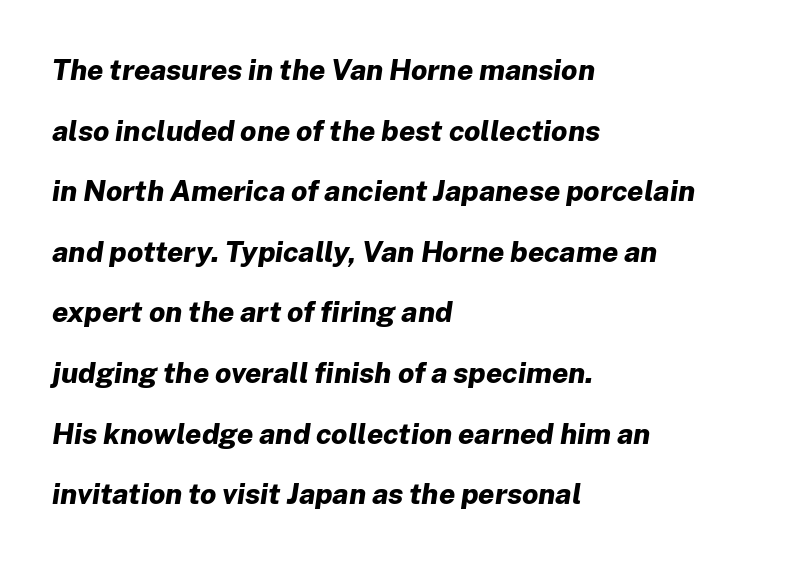
Q: Is the text bold? A: Yes.
Q: Is the text italic (slanted)? A: Yes, it leans right by about 8 degrees.
Q: Is the text underlined? A: No.
Q: How is the paragraph aligned? A: Left-aligned.
Q: Is the spacing between letters normal or unusually wide? A: Normal.
Q: Is the spacing between lines tight, normal or loose? A: Loose.
Q: Width (condensed, normal, or wide)? A: Normal.
Q: Stroke contrast? A: Low.
Q: x-height? A: Medium.
Q: Monospaced? A: No.
